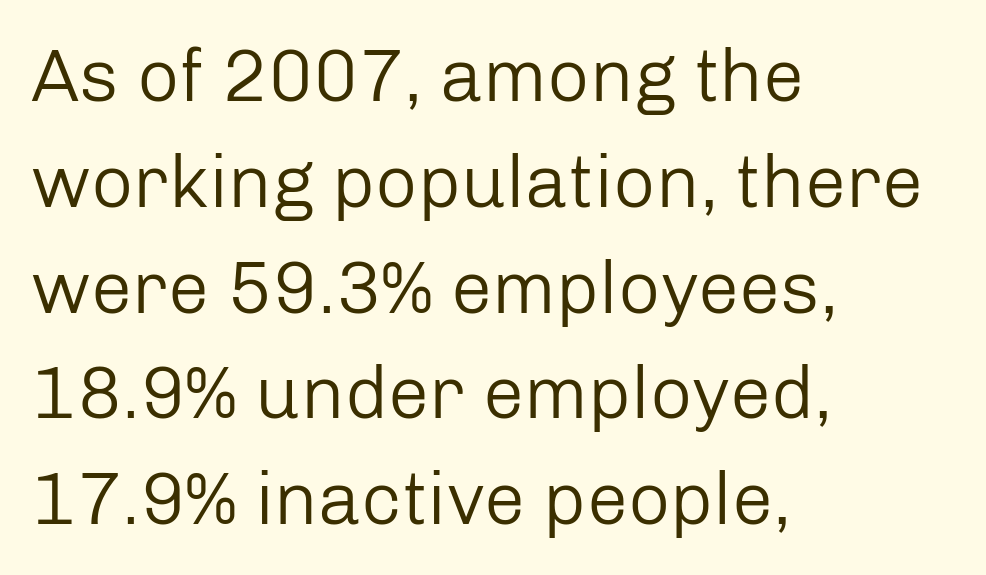
{"serif": "no", "italic": "no", "bold": "no", "weight": "regular", "width": "normal", "stroke_contrast": "low", "x_height": "medium", "monospaced": "no", "underline": "no", "align": "left", "line_spacing": "normal", "line_spacing_ratio": 1.43, "letter_spacing": "normal", "letter_spacing_em": 0.0, "glyph_px": 74}
